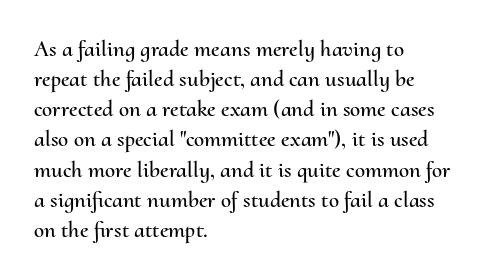
The image shows 23 px text type, upright; set left-aligned, normal line spacing (1.31x), normal letter spacing, not underlined.
